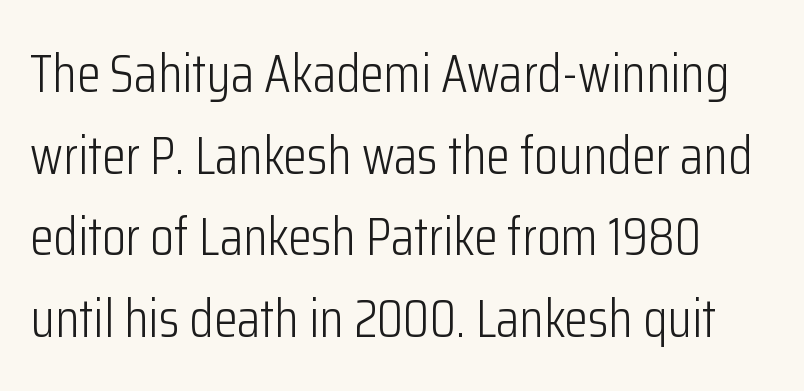
{"serif": "no", "italic": "no", "bold": "no", "weight": "light", "width": "condensed", "stroke_contrast": "low", "x_height": "medium", "monospaced": "no", "underline": "no", "line_spacing": "normal", "line_spacing_ratio": 1.51, "letter_spacing": "normal", "letter_spacing_em": 0.0, "glyph_px": 54}
